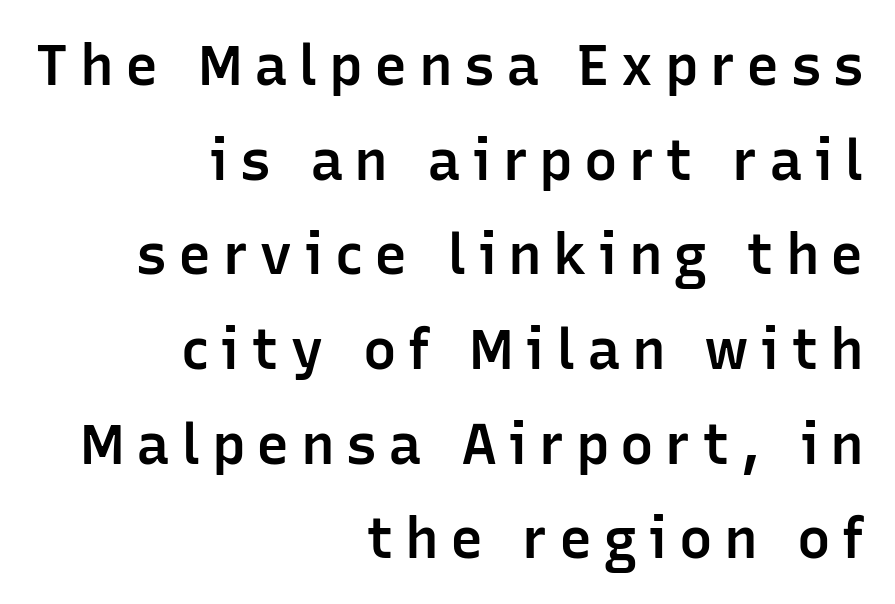
The rag falls on the left side of this text block. Is this a fixed-width face? No — the glyphs have proportional, varying widths. Serif or sans? Sans — the stroke terminals are bare. The font is running at a semibold setting, under full bold. Horizontal bands of white between lines are of average thickness. The font's upright variant was chosen for this text.
